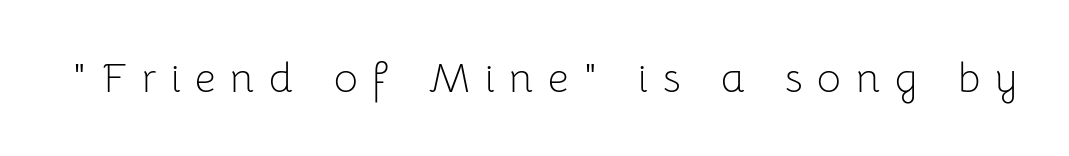
{"serif": "no", "italic": "no", "bold": "no", "weight": "light", "width": "normal", "stroke_contrast": "low", "x_height": "medium", "monospaced": "no", "underline": "no", "letter_spacing": "wide", "letter_spacing_em": 0.36, "glyph_px": 41}
